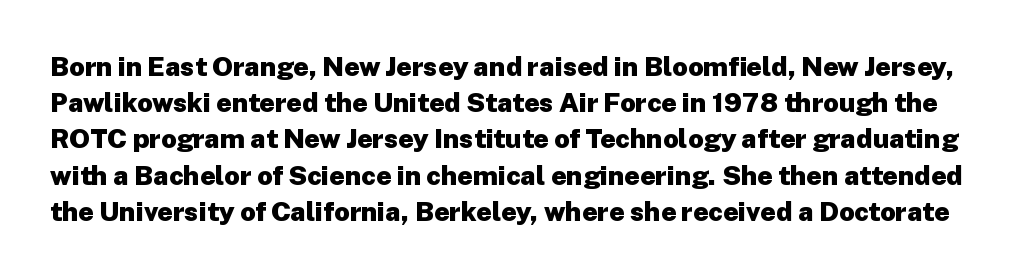
{"italic": "no", "bold": "yes", "underline": "no", "line_spacing": "normal", "line_spacing_ratio": 1.34, "letter_spacing": "normal", "letter_spacing_em": 0.0, "glyph_px": 27}
